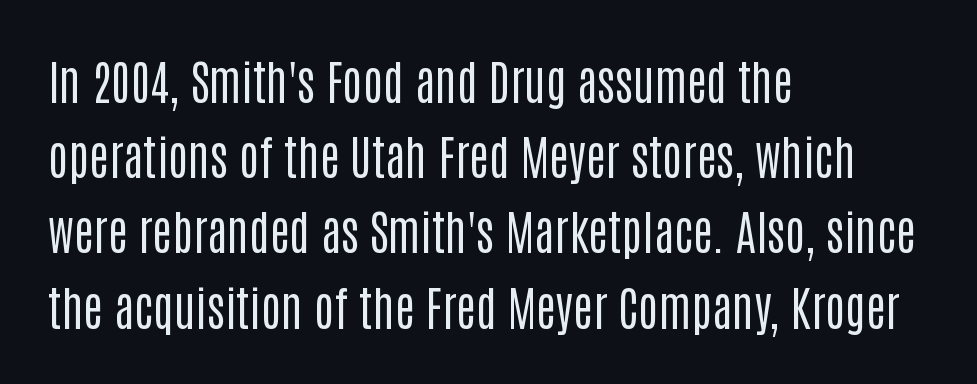
Left-aligned paragraph, ragged on the right. Serif or sans? Sans — the stroke terminals are bare. The string is rendered with underlining switched off. A normal amount of white space separates one row of letters from the next. Unbolded letterforms with no extra heft.
